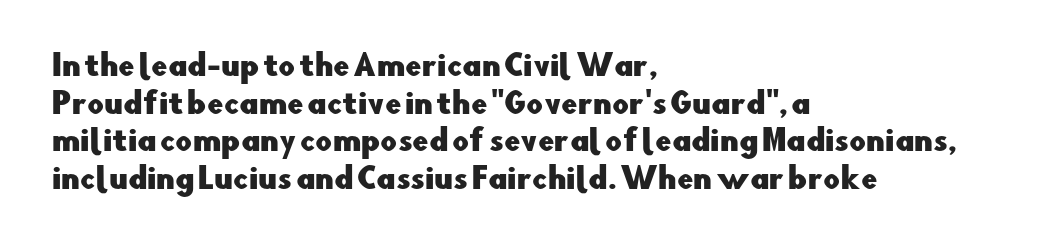
The image shows 29 px sans-serif type, upright; set left-aligned, normal line spacing (1.3x), normal letter spacing, not underlined; low stroke contrast and a small x-height.
